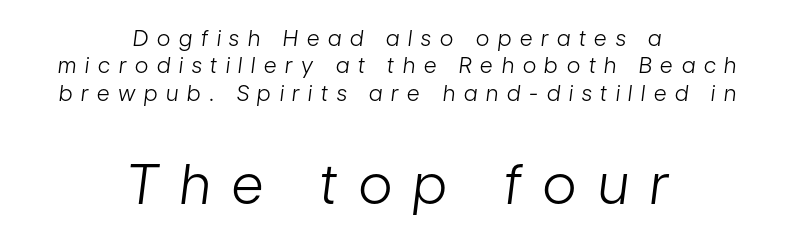
The image shows 55 px light, condensed type, italic (leaning right); set centered, line spacing 1.24x, unusually wide letter spacing (+0.4 em), not underlined; the second (bottom) block is 2.5x larger; low stroke contrast and a medium x-height.
